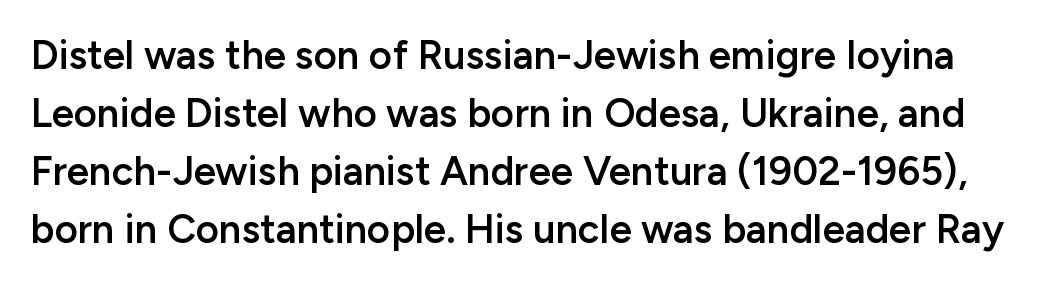
Between one letter and the next there's only the usual sliver of space. This block has exactly the height ordinary leading produces. Upright lettering throughout. Clear beneath every line of the passage. I'd call this a sans setting — the letters go barefoot. Each letter keeps its own natural width here, so spacing adapts to shape.
